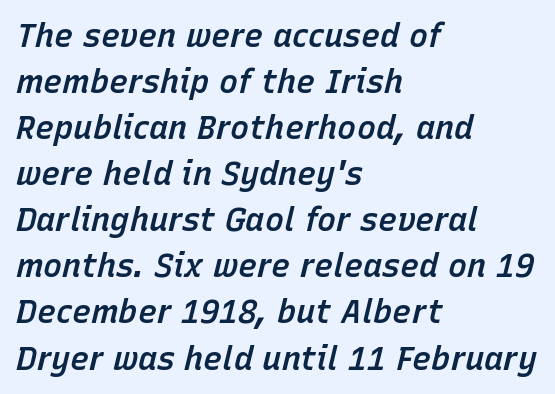
Q: Is the text bold? A: Semi-bold.
Q: Is the text italic (slanted)? A: Yes, it leans right by about 15 degrees.
Q: Is the text underlined? A: No.
Q: How is the paragraph aligned? A: Left-aligned.
Q: Is the spacing between letters normal or unusually wide? A: Normal.
Q: Is the spacing between lines tight, normal or loose? A: Normal.
Q: Width (condensed, normal, or wide)? A: Normal.
Q: Stroke contrast? A: Low.
Q: x-height? A: Medium.
Q: Monospaced? A: No.
